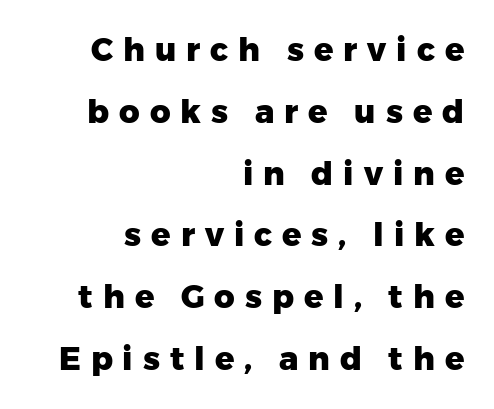
Characters remain perfectly vertical along every line. Airy leading. Bare-footed words on every line. This sample has the flowing, uneven cadence of proportional lettering. Typeset ragged left — the right edge is the straight one.
